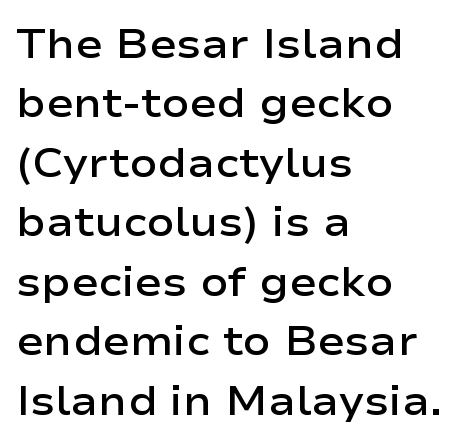
Q: Is the text bold? A: Semi-bold.
Q: Is the text italic (slanted)? A: No, it is upright.
Q: Is the typeface a serif or a sans-serif typeface? A: Sans-serif.
Q: Is the text underlined? A: No.
Q: How is the paragraph aligned? A: Left-aligned.
Q: Is the spacing between letters normal or unusually wide? A: Normal.
Q: Is the spacing between lines tight, normal or loose? A: Normal.
Q: Width (condensed, normal, or wide)? A: Wide.
Q: Stroke contrast? A: Low.
Q: x-height? A: Medium.
Q: Monospaced? A: No.
